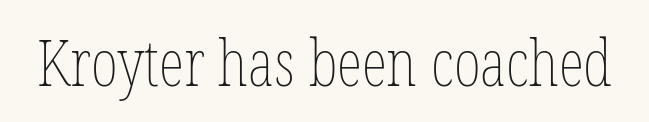
Q: Is the text bold? A: No.
Q: Is the text italic (slanted)? A: No, it is upright.
Q: Is the text underlined? A: No.
Q: Is the spacing between letters normal or unusually wide? A: Normal.
Q: Width (condensed, normal, or wide)? A: Condensed.
Q: Stroke contrast? A: Low.
Q: x-height? A: Medium.
Q: Monospaced? A: No.
